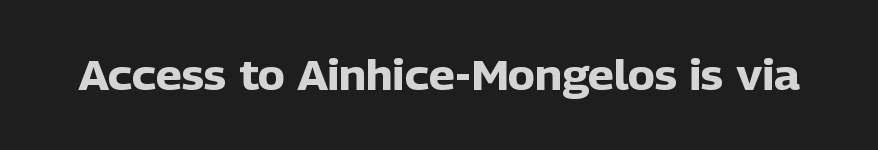
Q: Is the text bold? A: Yes.
Q: Is the text italic (slanted)? A: No, it is upright.
Q: Is the typeface a serif or a sans-serif typeface? A: Sans-serif.
Q: Is the text underlined? A: No.
Q: Is the spacing between letters normal or unusually wide? A: Normal.
Q: Width (condensed, normal, or wide)? A: Normal.
Q: Stroke contrast? A: Low.
Q: x-height? A: Medium.
Q: Monospaced? A: No.
